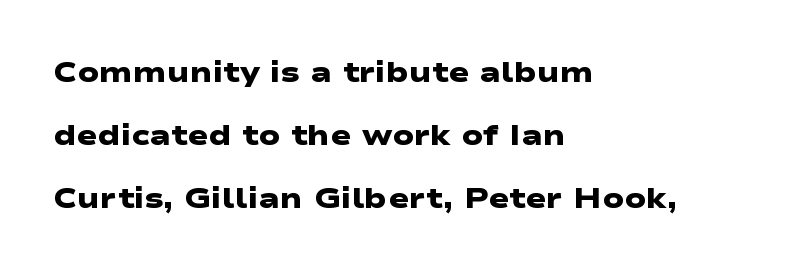
{"serif": "no", "bold": "yes", "weight": "heavy", "width": "wide", "stroke_contrast": "low", "x_height": "medium", "monospaced": "no", "underline": "no", "align": "left", "line_spacing": "loose", "line_spacing_ratio": 2.25, "letter_spacing": "normal", "letter_spacing_em": 0.0, "glyph_px": 28}
